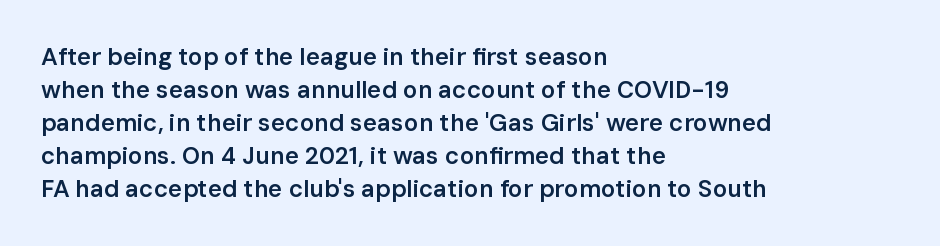
Q: Is the text bold? A: Semi-bold.
Q: Is the text italic (slanted)? A: No, it is upright.
Q: Is the text underlined? A: No.
Q: How is the paragraph aligned? A: Left-aligned.
Q: Is the spacing between letters normal or unusually wide? A: Normal.
Q: Is the spacing between lines tight, normal or loose? A: Normal.
